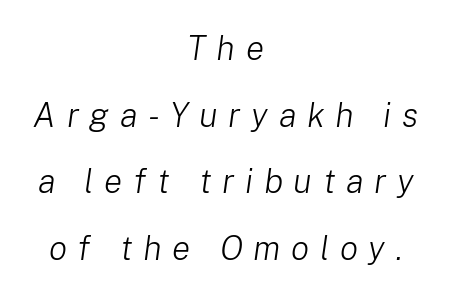
The image shows 34 px light type, italic (leaning right); set centered, loose line spacing (1.96x), unusually wide letter spacing (+0.31 em), not underlined; low stroke contrast and a medium x-height.
